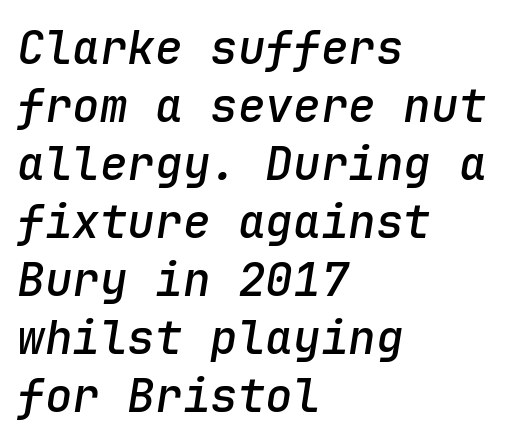
The image shows 46 px semibold type, italic (leaning right), monospaced; set left-aligned, normal line spacing (1.26x), normal letter spacing, not underlined; low stroke contrast and a medium x-height.
